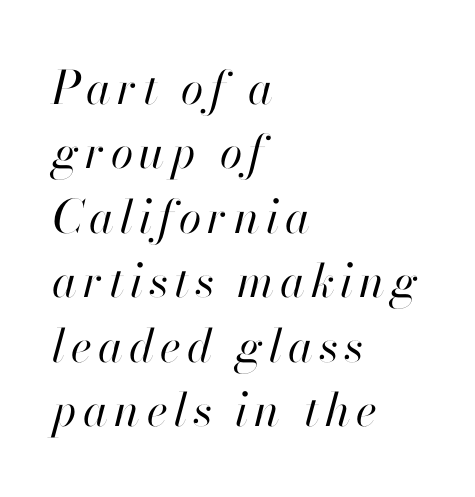
Is the block centered? No — it sits flush against the left margin. Yep, that's italic — everything's leaning. A clean baseline with only descenders dipping below it. Is this a fixed-width face? No — the glyphs have proportional, varying widths. These glyphs show unthickened strokes, regular width or finer. The rows are spaced the way most documents space them.
